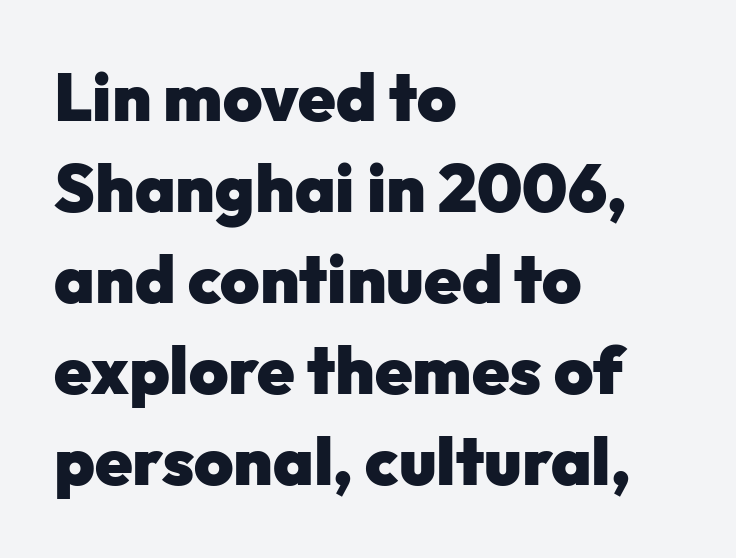
Q: Is the text bold? A: Yes.
Q: Is the text italic (slanted)? A: No, it is upright.
Q: Is the typeface a serif or a sans-serif typeface? A: Sans-serif.
Q: Is the text underlined? A: No.
Q: How is the paragraph aligned? A: Left-aligned.
Q: Is the spacing between letters normal or unusually wide? A: Normal.
Q: Is the spacing between lines tight, normal or loose? A: Normal.
Q: Width (condensed, normal, or wide)? A: Normal.
Q: Stroke contrast? A: Low.
Q: x-height? A: Medium.
Q: Monospaced? A: No.
